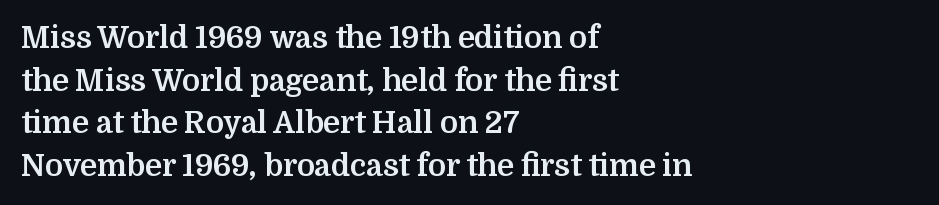
Q: Is the text bold? A: Yes.
Q: Is the text italic (slanted)? A: No, it is upright.
Q: Is the typeface a serif or a sans-serif typeface? A: Serif.
Q: Is the text underlined? A: No.
Q: How is the paragraph aligned? A: Left-aligned.
Q: Is the spacing between letters normal or unusually wide? A: Normal.
Q: Is the spacing between lines tight, normal or loose? A: Normal.
Q: Width (condensed, normal, or wide)? A: Normal.
Q: Stroke contrast? A: Medium.
Q: x-height? A: Medium.
Q: Monospaced? A: No.
